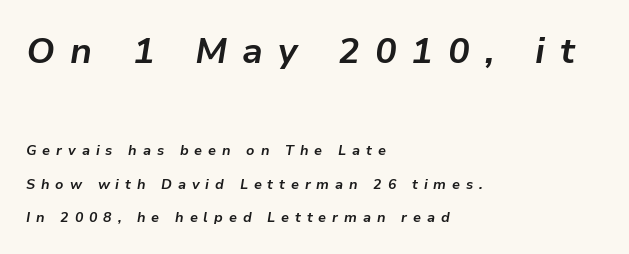
{"italic": "yes", "lean": "right", "slant_degrees": 9, "bold": "yes", "weight": "bold", "width": "normal", "stroke_contrast": "low", "x_height": "medium", "monospaced": "no", "underline": "no", "align": "left", "line_spacing": "loose", "line_spacing_ratio": 2.38, "letter_spacing": "wide", "letter_spacing_em": 0.42, "larger_block": "first", "size_ratio": 2.57, "glyph_px": 36}
